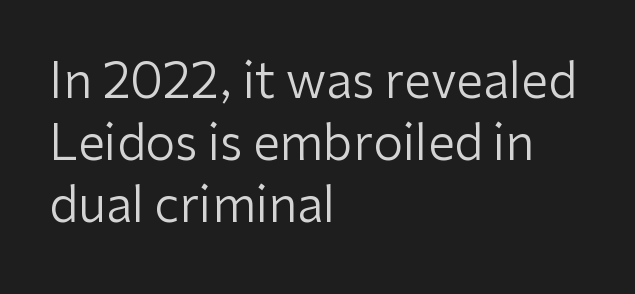
The image shows 48 px regular-weight sans-serif type, upright; set left-aligned, normal line spacing (1.29x), normal letter spacing, not underlined; low stroke contrast and a medium x-height.
